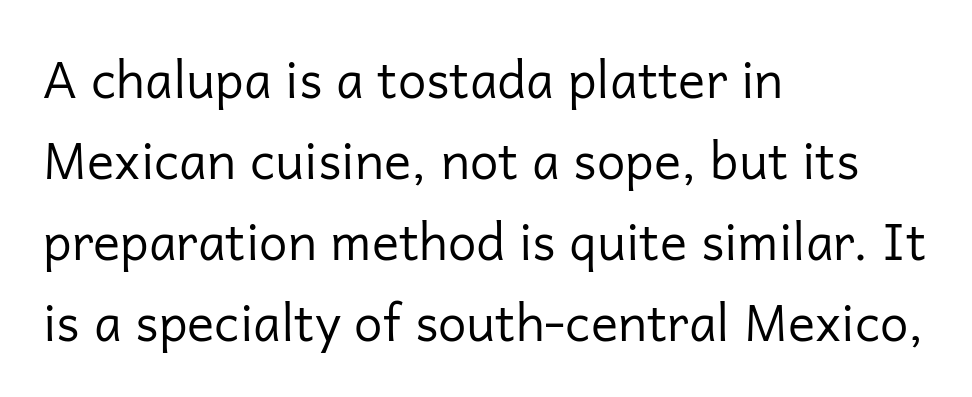
The image shows 51 px regular-weight sans-serif type, upright; set left-aligned, normal line spacing (1.59x), normal letter spacing, not underlined; low stroke contrast and a medium x-height.
